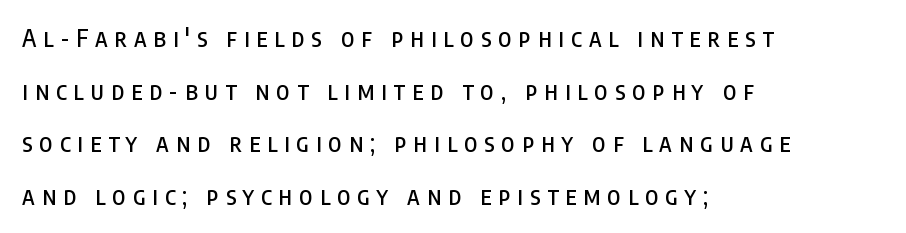
The image shows 24 px text type, upright; set left-aligned, loose line spacing (2.19x), unusually wide letter spacing (+0.29 em), not underlined.
